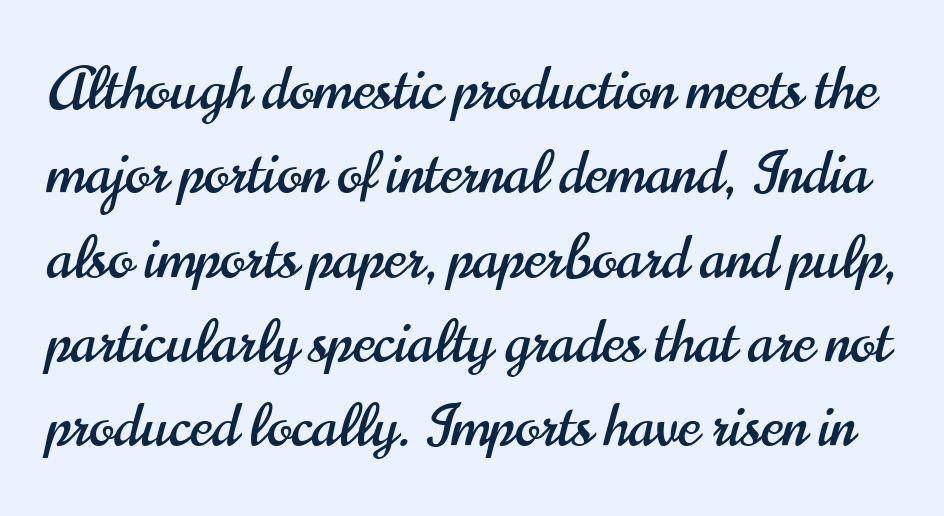
Q: Is the text italic (slanted)? A: Yes.
Q: Is the typeface a serif or a sans-serif typeface? A: Sans-serif.
Q: Is the text underlined? A: No.
Q: Is the spacing between letters normal or unusually wide? A: Normal.
Q: Is the spacing between lines tight, normal or loose? A: Normal.
Q: Width (condensed, normal, or wide)? A: Condensed.
Q: Stroke contrast? A: High.
Q: x-height? A: Small.
Q: Monospaced? A: No.
